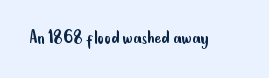
The image shows 20 px text type, upright; set normal letter spacing, not underlined.
